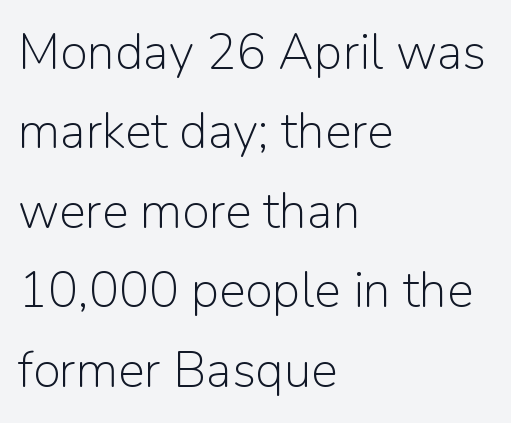
Each letter keeps its own natural width here, so spacing adapts to shape. This is sans-serif lettering, the kind often seen on screens and signage. The font sits on the lighter half of the weight spectrum, regular included. Italic? Not at all — the glyphs are vertical. The leading is moderate, giving the passage an even texture. Casual observation: everything's shoved over to the left.
